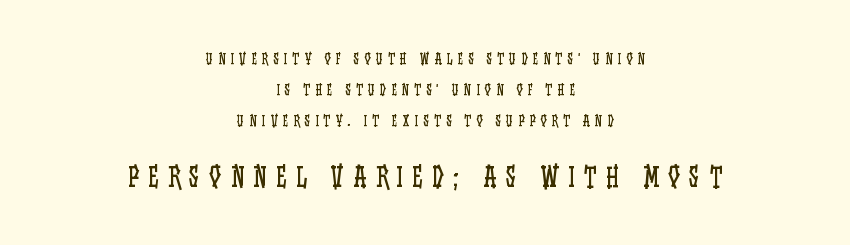
{"italic": "no", "bold": "no", "underline": "no", "align": "center", "line_spacing": "loose", "line_spacing_ratio": 2.21, "letter_spacing": "wide", "letter_spacing_em": 0.37, "larger_block": "second", "size_ratio": 1.86, "glyph_px": 26}
